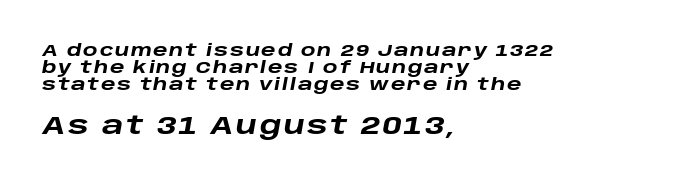
Q: Is the text bold? A: Yes.
Q: Is the text italic (slanted)? A: Yes, it leans right by about 10 degrees.
Q: Is the text underlined? A: No.
Q: How is the paragraph aligned? A: Left-aligned.
Q: Is the spacing between lines tight, normal or loose? A: Tight.
Q: Which block of text is set in a larger size, the first (top) or the second (bottom)? A: The second (bottom) one.
